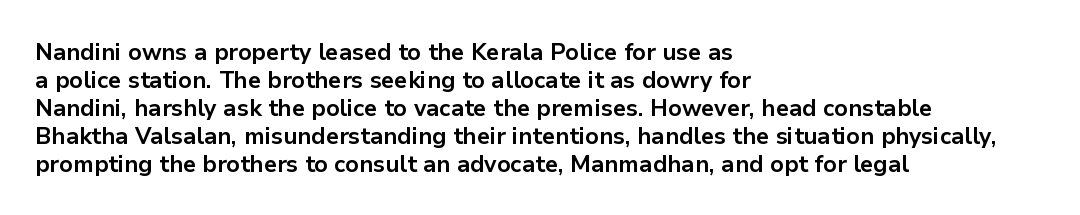
The image shows 23 px bold type, upright; set left-aligned, line spacing 1.22x, normal letter spacing, not underlined.
